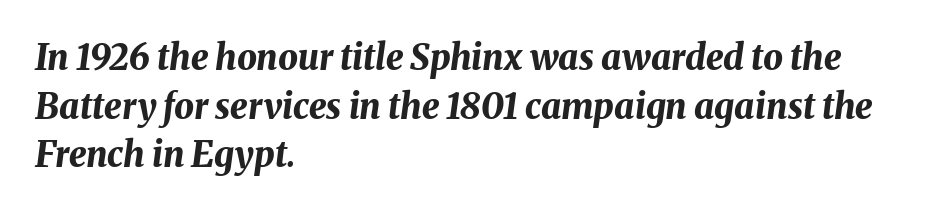
The image shows 35 px bold type, italic (leaning right); set left-aligned, normal line spacing (1.39x), normal letter spacing, not underlined; medium stroke contrast and a medium x-height.
